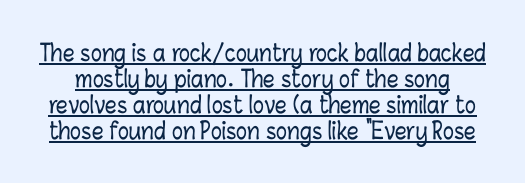
The image shows 23 px text type, upright; set tight line spacing (1.13x), normal letter spacing, underlined.
